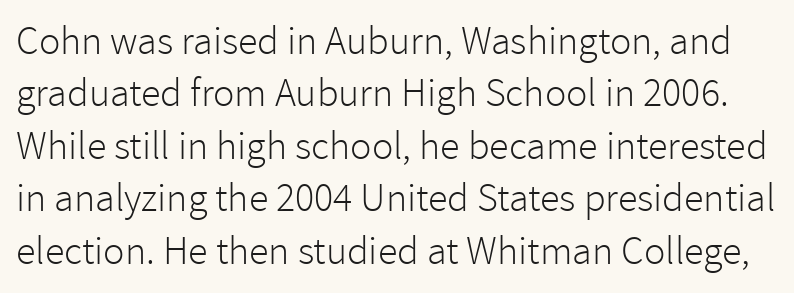
Proportional: the letters do not fall into vertical columns. Glyph-to-glyph distance matches everyday printed text. This block has exactly the height ordinary leading produces. This is roman type, the default non-slanted kind. The glyphs in this specimen are sans serif.
